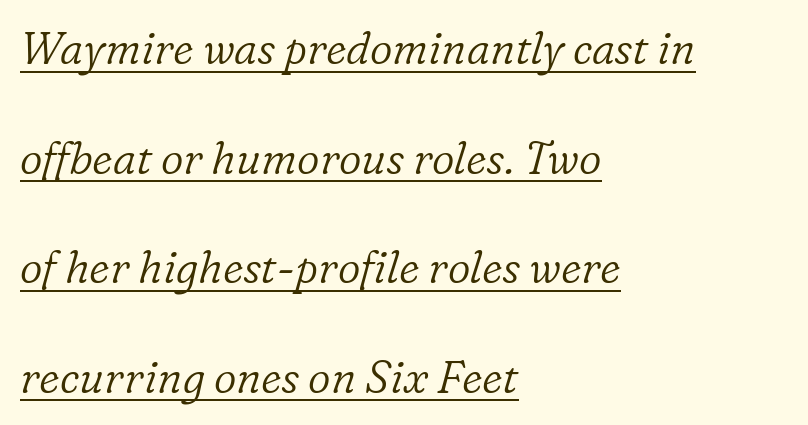
{"serif": "yes", "italic": "yes", "lean": "right", "slant_degrees": 16, "bold": "no", "weight": "light", "width": "normal", "stroke_contrast": "low", "x_height": "medium", "monospaced": "no", "underline": "yes", "align": "left", "line_spacing": "loose", "line_spacing_ratio": 2.49, "letter_spacing": "normal", "letter_spacing_em": 0.0, "glyph_px": 44}
